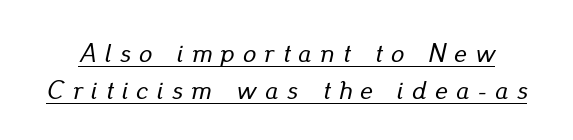
The image shows 26 px text type, italic (leaning right); set normal line spacing (1.41x), unusually wide letter spacing (+0.33 em), underlined.
